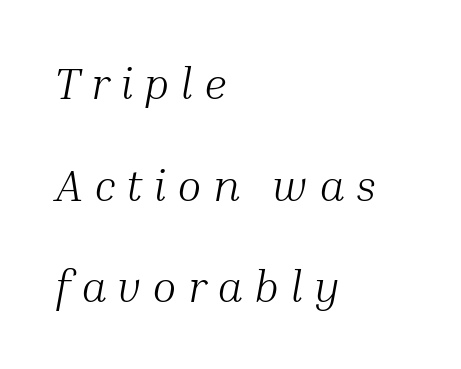
{"serif": "yes", "italic": "yes", "lean": "right", "slant_degrees": 10, "bold": "no", "weight": "light", "width": "normal", "stroke_contrast": "medium", "x_height": "medium", "monospaced": "no", "underline": "no", "align": "left", "line_spacing": "loose", "line_spacing_ratio": 2.26, "letter_spacing": "wide", "letter_spacing_em": 0.24, "glyph_px": 45}
